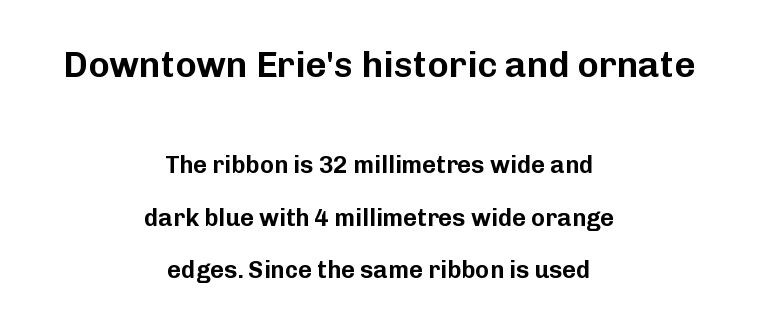
The image shows 36 px sans-serif type, upright; set centered, loose line spacing (2.18x), normal letter spacing, not underlined; the first (top) block is 1.5x larger; low stroke contrast and a medium x-height.
